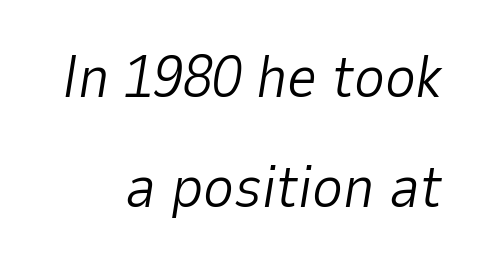
Q: Is the text bold? A: No.
Q: Is the text italic (slanted)? A: Yes, it leans right by about 9 degrees.
Q: Is the text underlined? A: No.
Q: Is the spacing between letters normal or unusually wide? A: Normal.
Q: Width (condensed, normal, or wide)? A: Normal.
Q: Stroke contrast? A: Low.
Q: x-height? A: Medium.
Q: Monospaced? A: No.
